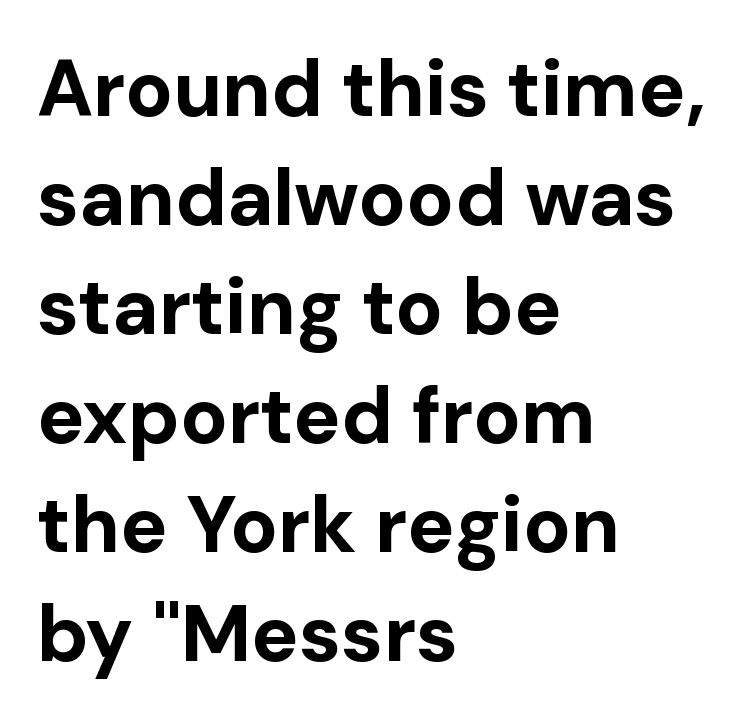
Q: Is the text bold? A: Yes.
Q: Is the text italic (slanted)? A: No, it is upright.
Q: Is the typeface a serif or a sans-serif typeface? A: Sans-serif.
Q: Is the text underlined? A: No.
Q: How is the paragraph aligned? A: Left-aligned.
Q: Is the spacing between letters normal or unusually wide? A: Normal.
Q: Is the spacing between lines tight, normal or loose? A: Normal.
Q: Width (condensed, normal, or wide)? A: Normal.
Q: Stroke contrast? A: Low.
Q: x-height? A: Medium.
Q: Monospaced? A: No.
